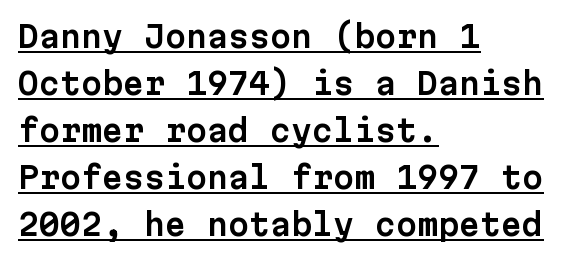
The image shows 30 px sans-serif type, upright, monospaced; set left-aligned, normal line spacing (1.57x), normal letter spacing, underlined; low stroke contrast and a medium x-height.
